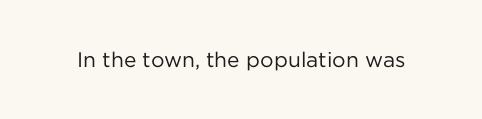
The image shows 21 px text type, upright; set normal letter spacing, not underlined.
